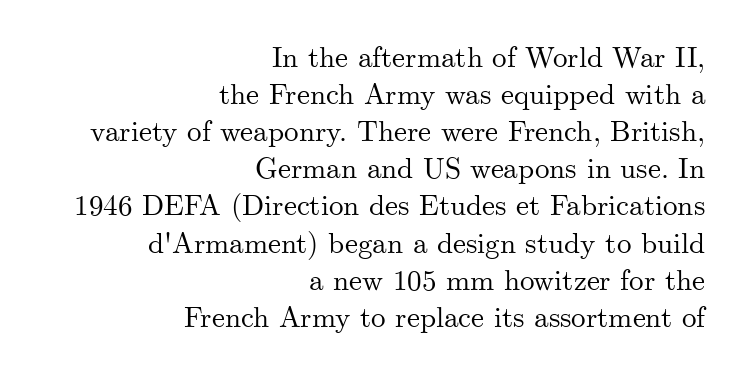
Q: Is the text italic (slanted)? A: No, it is upright.
Q: Is the typeface a serif or a sans-serif typeface? A: Serif.
Q: Is the text underlined? A: No.
Q: How is the paragraph aligned? A: Right-aligned.
Q: Is the spacing between letters normal or unusually wide? A: Normal.
Q: Is the spacing between lines tight, normal or loose? A: Normal.
Q: Width (condensed, normal, or wide)? A: Normal.
Q: Stroke contrast? A: Medium.
Q: x-height? A: Small.
Q: Monospaced? A: No.
